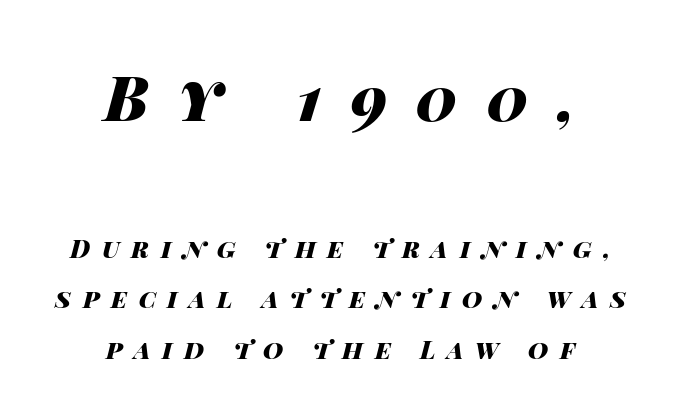
{"italic": "yes", "lean": "right", "slant_degrees": 14, "bold": "yes", "weight": "heavy", "width": "wide", "stroke_contrast": "high", "x_height": "large", "monospaced": "no", "underline": "no", "align": "center", "line_spacing": "loose", "line_spacing_ratio": 2.02, "letter_spacing": "wide", "letter_spacing_em": 0.46, "larger_block": "first", "size_ratio": 2.52, "glyph_px": 63}
